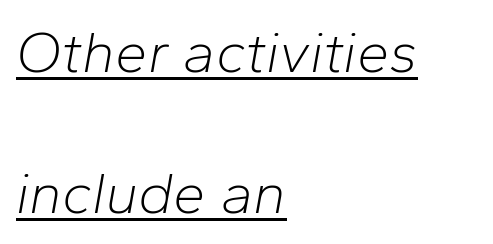
{"italic": "yes", "lean": "right", "slant_degrees": 10, "bold": "no", "weight": "light", "width": "normal", "stroke_contrast": "low", "x_height": "medium", "monospaced": "no", "underline": "yes", "align": "left", "line_spacing": "loose", "line_spacing_ratio": 2.43, "letter_spacing": "normal", "letter_spacing_em": 0.0, "glyph_px": 58}
